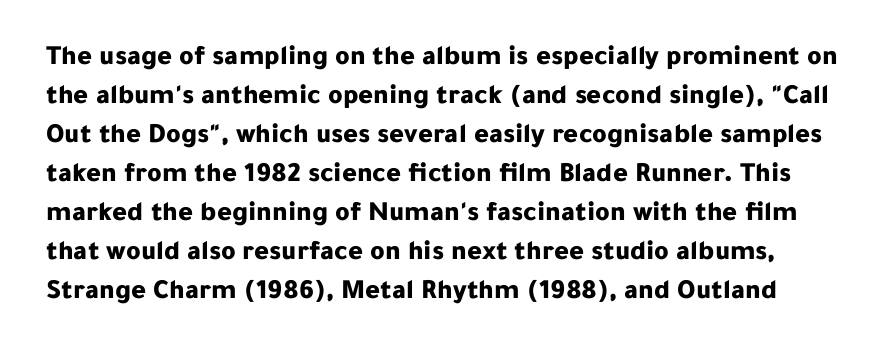
The image shows 28 px bold sans-serif type, upright; set normal line spacing (1.39x), normal letter spacing, not underlined; low stroke contrast and a medium x-height.
